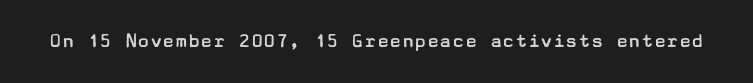
{"italic": "no", "bold": "no", "underline": "no", "letter_spacing": "normal", "letter_spacing_em": 0.0, "glyph_px": 21}
